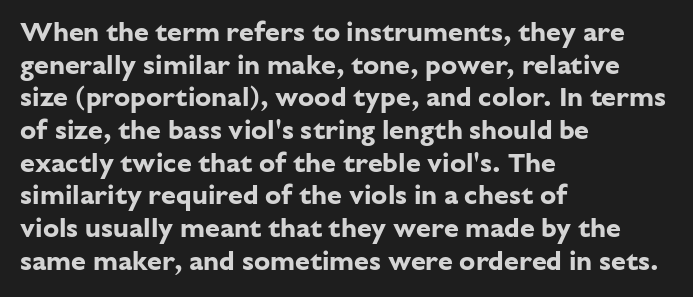
The image shows 27 px bold type, upright; set left-aligned, line spacing 1.21x, normal letter spacing, not underlined.
